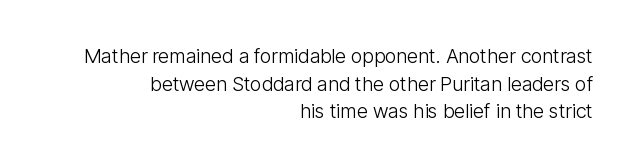
The image shows 20 px text type, upright; set right-aligned, normal line spacing (1.38x), normal letter spacing, not underlined.
